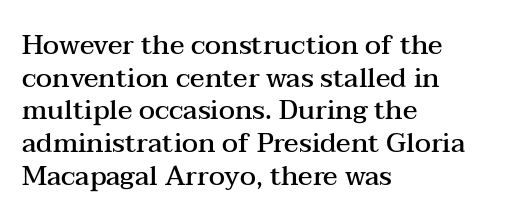
Q: Is the text bold? A: Semi-bold.
Q: Is the text italic (slanted)? A: No, it is upright.
Q: Is the text underlined? A: No.
Q: How is the paragraph aligned? A: Left-aligned.
Q: Is the spacing between letters normal or unusually wide? A: Normal.
